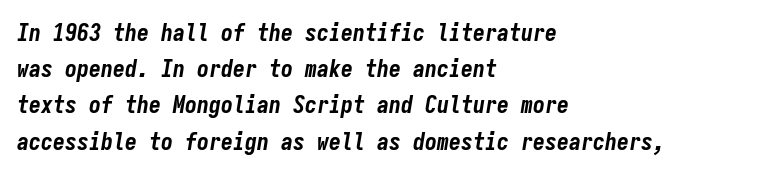
This rendering features lettering with no underline. Does the weight exceed regular? Yes, all the way to bold. Style check: oblique. The rendering anchors every line to the left-hand side. Line spacing here is normal.
